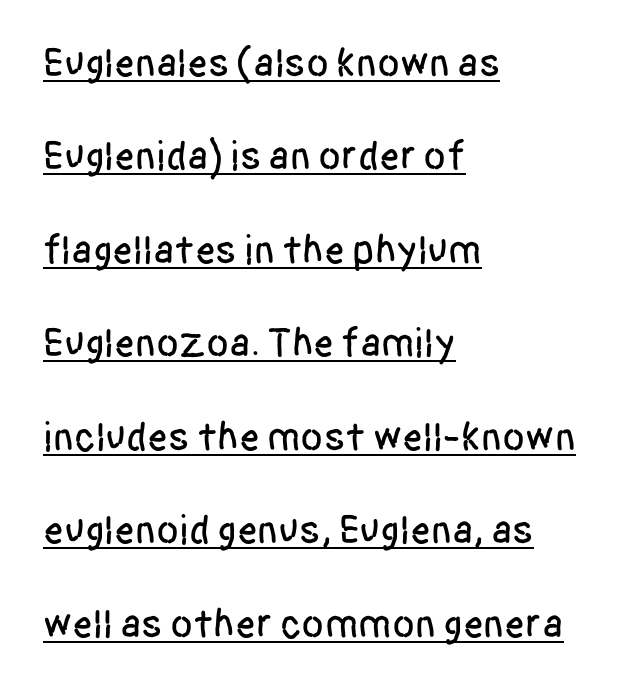
Q: Is the text italic (slanted)? A: No, it is upright.
Q: Is the typeface a serif or a sans-serif typeface? A: Sans-serif.
Q: Is the text underlined? A: Yes.
Q: How is the paragraph aligned? A: Left-aligned.
Q: Is the spacing between letters normal or unusually wide? A: Normal.
Q: Is the spacing between lines tight, normal or loose? A: Loose.
Q: Width (condensed, normal, or wide)? A: Condensed.
Q: Stroke contrast? A: Low.
Q: x-height? A: Large.
Q: Monospaced? A: No.
